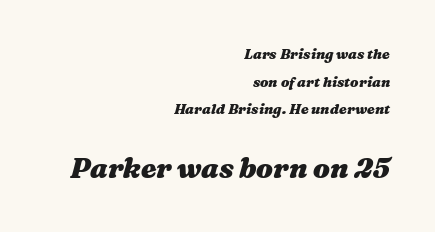
The image shows 28 px heavy, wide type, italic (leaning right); set right-aligned, loose line spacing (1.97x), normal letter spacing, not underlined; the second (bottom) block is 2.0x larger; medium stroke contrast and a medium x-height.
